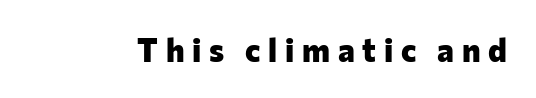
Q: Is the text bold? A: Yes.
Q: Is the text italic (slanted)? A: No, it is upright.
Q: Is the typeface a serif or a sans-serif typeface? A: Sans-serif.
Q: Is the text underlined? A: No.
Q: Is the spacing between letters normal or unusually wide? A: Unusually wide.
Q: Width (condensed, normal, or wide)? A: Normal.
Q: Stroke contrast? A: Low.
Q: x-height? A: Medium.
Q: Monospaced? A: No.
